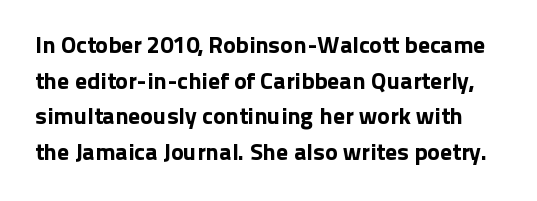
Glance below the letters and you will spot only blank space. It's the straight-up-and-down kind of type. There is no visible air inserted between adjacent glyphs. If you measured baseline to baseline, you'd find a middling distance.
